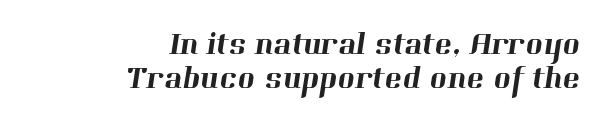
Q: Is the typeface a serif or a sans-serif typeface? A: Serif.
Q: Is the text underlined? A: No.
Q: How is the paragraph aligned? A: Right-aligned.
Q: Is the spacing between letters normal or unusually wide? A: Normal.
Q: Is the spacing between lines tight, normal or loose? A: Tight.
Q: Width (condensed, normal, or wide)? A: Normal.
Q: Stroke contrast? A: High.
Q: x-height? A: Medium.
Q: Monospaced? A: No.
